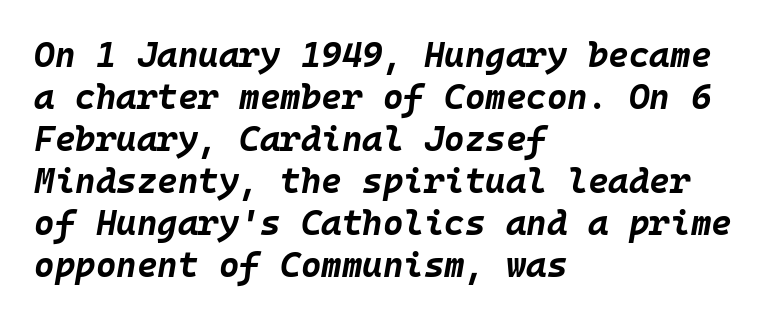
Q: Is the text bold? A: Yes.
Q: Is the text italic (slanted)? A: Yes, it leans right by about 10 degrees.
Q: Is the text underlined? A: No.
Q: How is the paragraph aligned? A: Left-aligned.
Q: Is the spacing between letters normal or unusually wide? A: Normal.
Q: Width (condensed, normal, or wide)? A: Normal.
Q: Stroke contrast? A: Low.
Q: x-height? A: Large.
Q: Monospaced? A: Yes.
